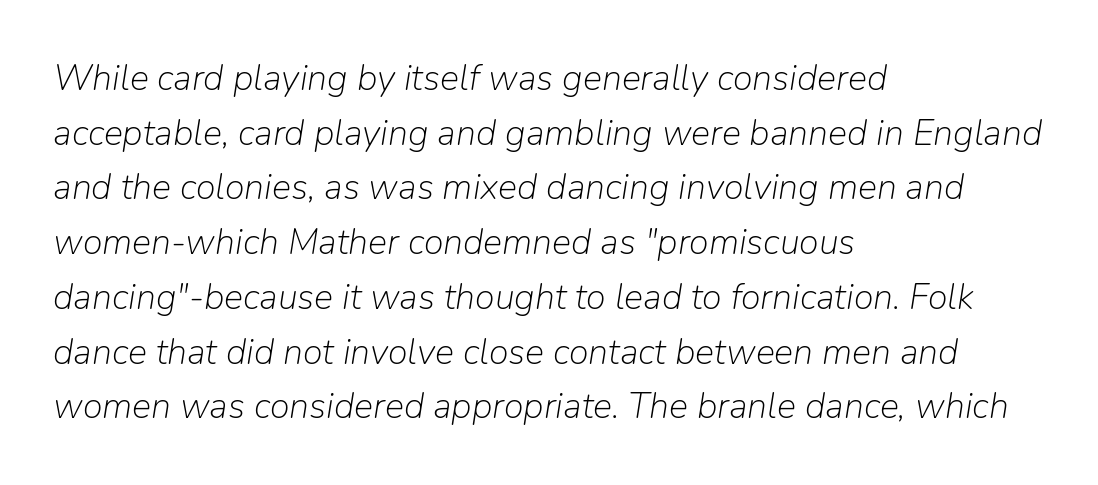
Q: Is the text bold? A: No.
Q: Is the text italic (slanted)? A: Yes, it leans right by about 9 degrees.
Q: Is the text underlined? A: No.
Q: How is the paragraph aligned? A: Left-aligned.
Q: Is the spacing between letters normal or unusually wide? A: Normal.
Q: Is the spacing between lines tight, normal or loose? A: Normal.
Q: Width (condensed, normal, or wide)? A: Normal.
Q: Stroke contrast? A: Low.
Q: x-height? A: Medium.
Q: Monospaced? A: No.
